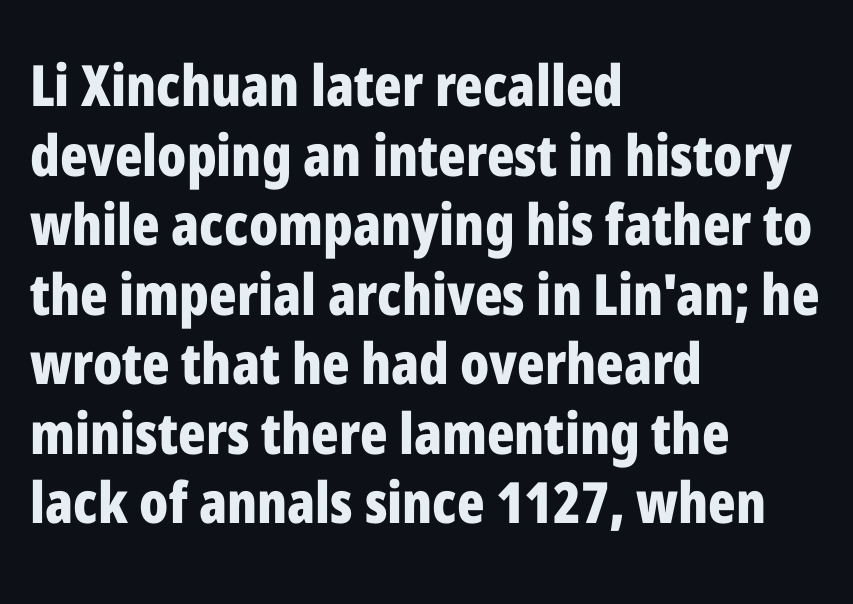
{"serif": "no", "italic": "no", "bold": "yes", "weight": "bold", "width": "condensed", "stroke_contrast": "low", "x_height": "medium", "monospaced": "no", "underline": "no", "align": "left", "line_spacing_ratio": 1.22, "letter_spacing": "normal", "letter_spacing_em": 0.0, "glyph_px": 57}
